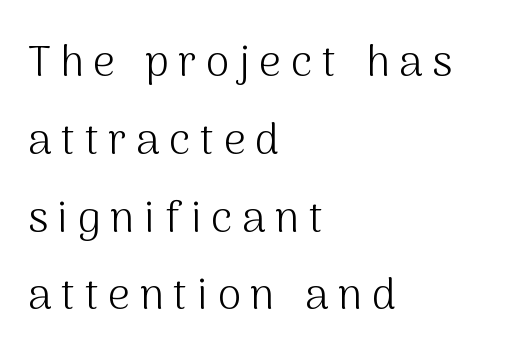
{"serif": "no", "italic": "no", "bold": "no", "weight": "light", "width": "normal", "stroke_contrast": "medium", "x_height": "medium", "monospaced": "no", "underline": "no", "align": "left", "line_spacing_ratio": 1.81, "letter_spacing": "wide", "letter_spacing_em": 0.22, "glyph_px": 43}
